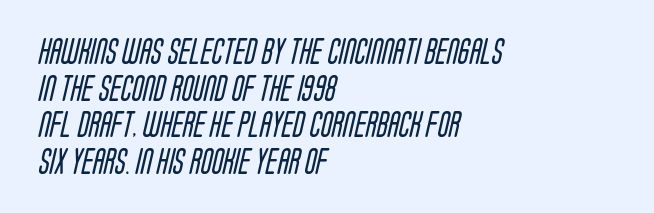
The image shows 26 px text type; set left-aligned, normal line spacing (1.41x), normal letter spacing, not underlined.
